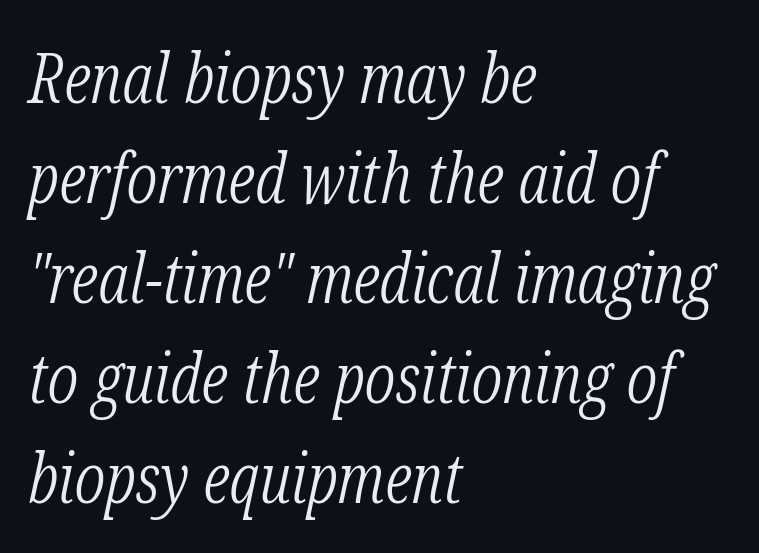
The image shows 70 px light, condensed serif type, italic (leaning right); set left-aligned, normal line spacing (1.43x), normal letter spacing, not underlined; low stroke contrast and a medium x-height.
